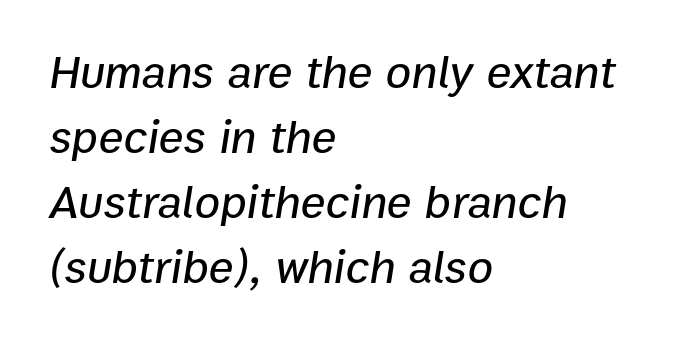
{"italic": "yes", "lean": "right", "slant_degrees": 9, "width": "normal", "stroke_contrast": "low", "x_height": "medium", "monospaced": "no", "underline": "no", "align": "left", "line_spacing": "normal", "line_spacing_ratio": 1.38, "letter_spacing": "normal", "letter_spacing_em": 0.0, "glyph_px": 47}
